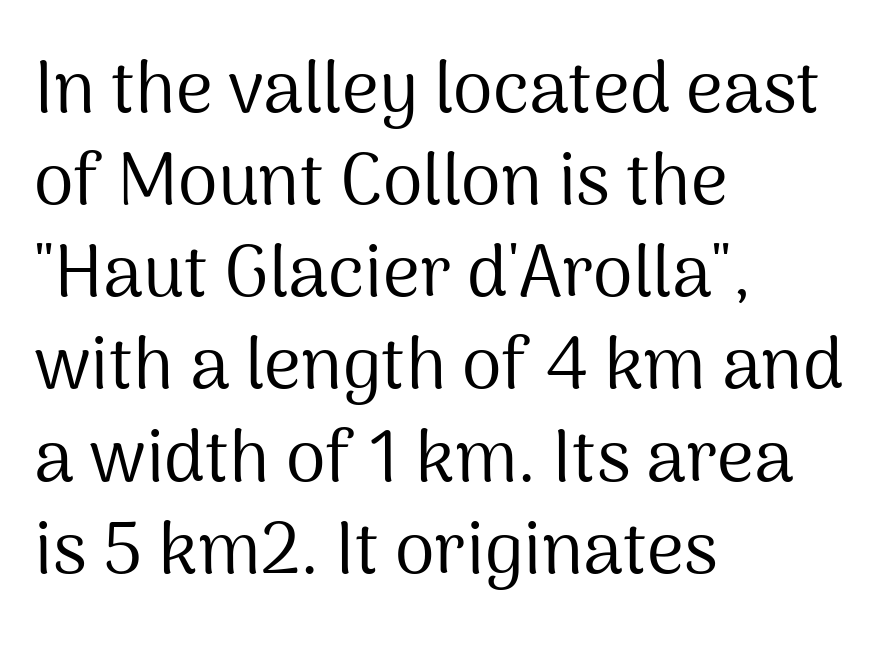
A typesetter would mark this as roman, not italic. Here the designer chose a conventional face with non-uniform glyph widths. Line spacing here is normal. Underline: absent.
